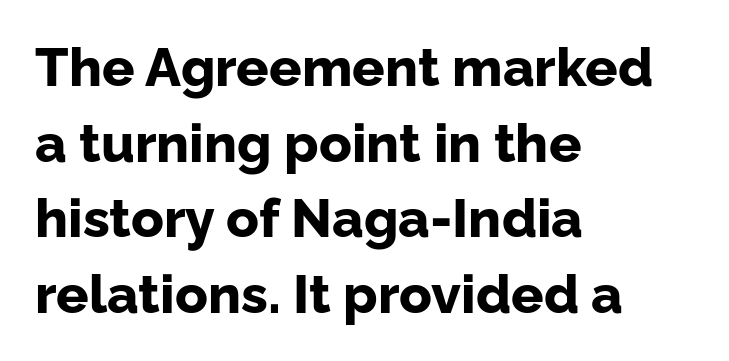
The image shows 54 px bold sans-serif type, upright; set left-aligned, normal line spacing (1.4x), normal letter spacing, not underlined; low stroke contrast and a medium x-height.
